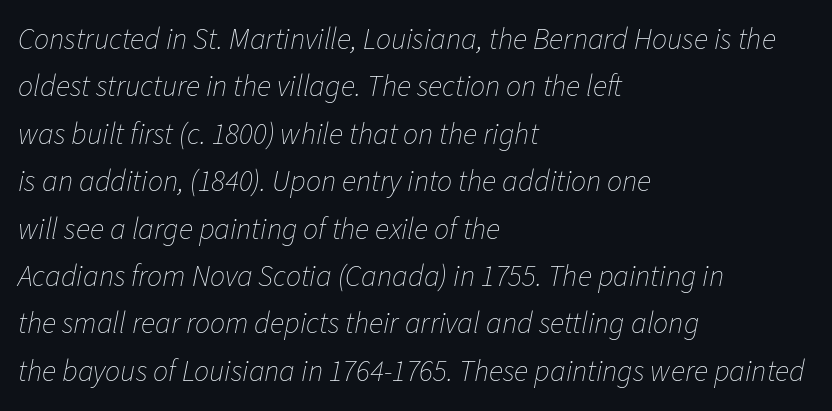
Q: Is the text bold? A: No.
Q: Is the text italic (slanted)? A: Yes, it leans right by about 11 degrees.
Q: Is the text underlined? A: No.
Q: How is the paragraph aligned? A: Left-aligned.
Q: Is the spacing between letters normal or unusually wide? A: Normal.
Q: Is the spacing between lines tight, normal or loose? A: Normal.
Q: Width (condensed, normal, or wide)? A: Normal.
Q: Stroke contrast? A: Low.
Q: x-height? A: Medium.
Q: Monospaced? A: No.
